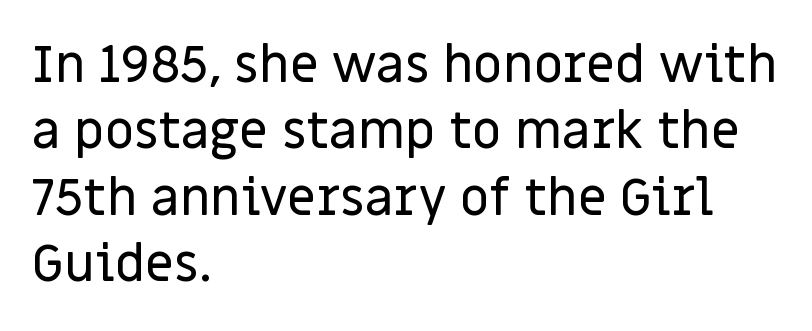
The image shows 51 px sans-serif type, upright; set left-aligned, normal line spacing (1.3x), normal letter spacing, not underlined; low stroke contrast and a large x-height.
